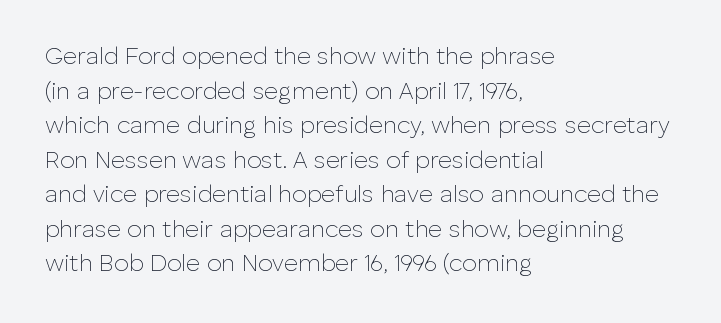
Q: Is the text bold? A: No.
Q: Is the text italic (slanted)? A: No, it is upright.
Q: Is the text underlined? A: No.
Q: How is the paragraph aligned? A: Left-aligned.
Q: Is the spacing between letters normal or unusually wide? A: Normal.
Q: Is the spacing between lines tight, normal or loose? A: Normal.
